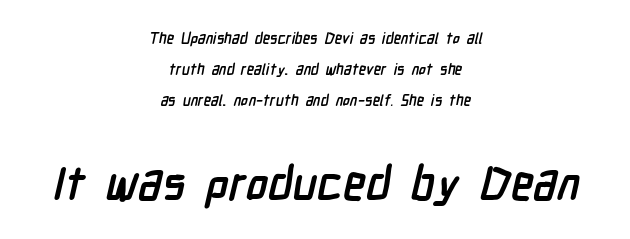
The image shows 46 px semibold, condensed sans-serif type; set centered, loose line spacing (2.07x), normal letter spacing, not underlined; the second (bottom) block is 3.07x larger; low stroke contrast and a medium x-height.
